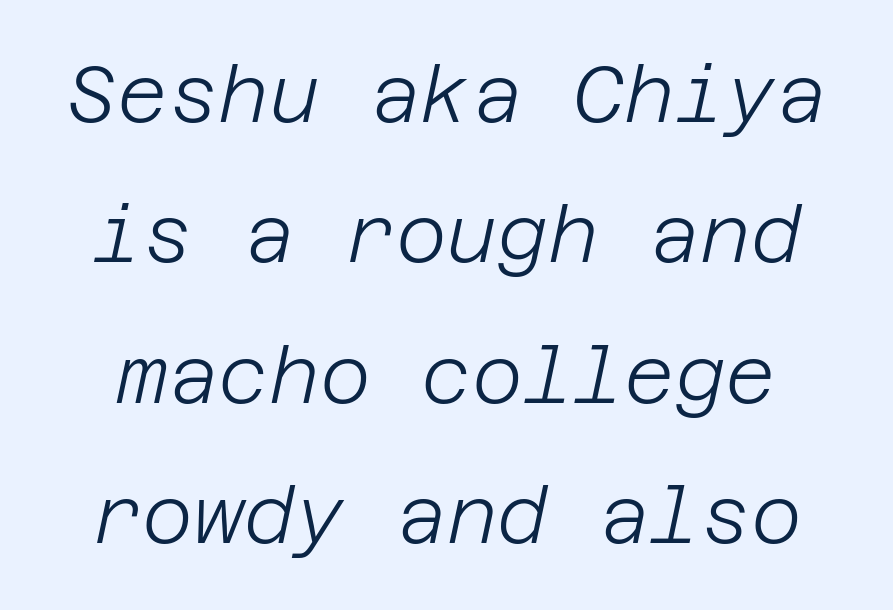
Plain, unruled lines of type. Weight: in the light-to-regular range. An italicized treatment has been applied to the whole sample. Observe the ordinary spacing: letters are neighbours, not strangers.
